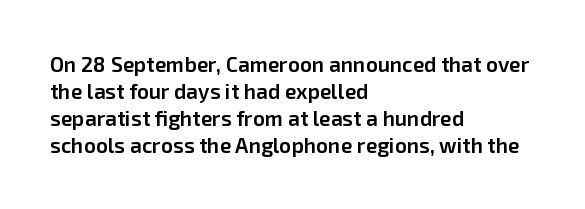
The image shows 21 px text type, upright; set left-aligned, normal line spacing (1.29x), normal letter spacing, not underlined.
